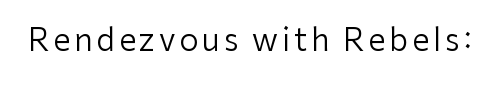
The type family on display is of the sans-serif kind. The string is rendered with underlining switched off. Varying glyph widths throughout — classic text-font behaviour. The cut favours lightness, reaching ordinary text weight at its darkest.
